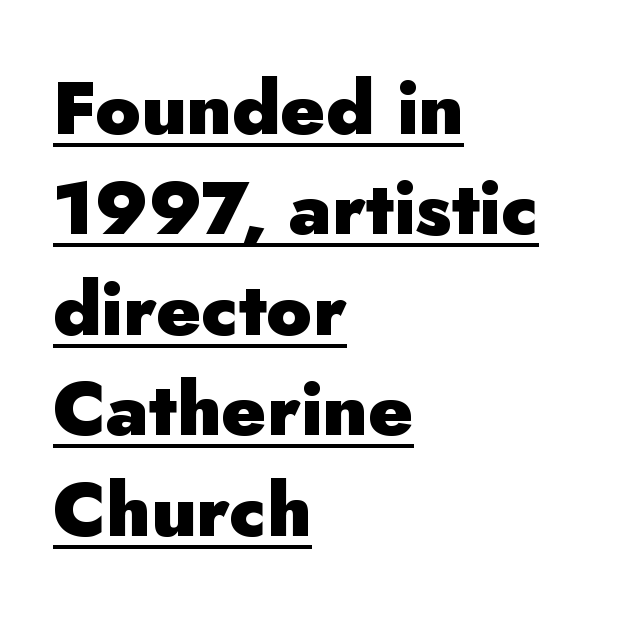
The image shows 75 px heavy sans-serif type, upright; set left-aligned, normal line spacing (1.34x), normal letter spacing, underlined; low stroke contrast and a small x-height.
